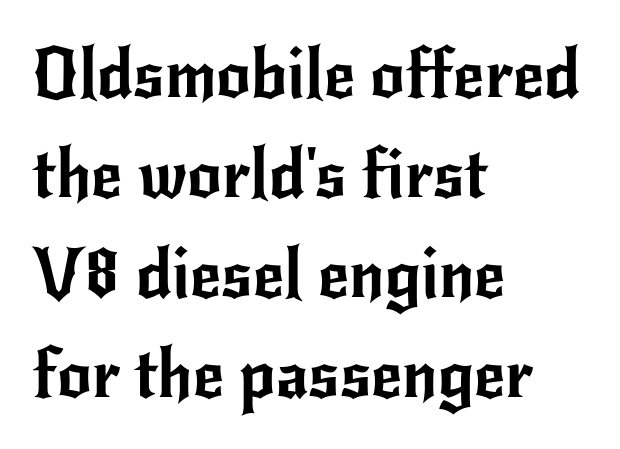
The image shows 68 px sans-serif type, upright; set left-aligned, normal line spacing (1.47x), normal letter spacing, not underlined; low stroke contrast and a small x-height.
